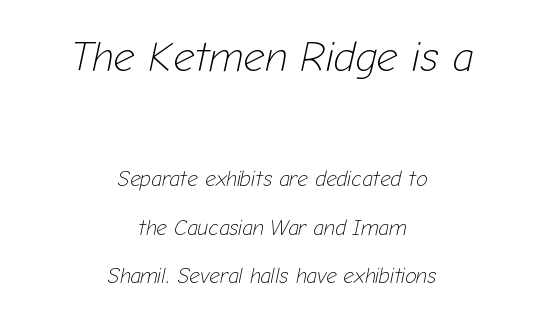
Top chunk: large. Bottom chunk: small. The line texture is even and compact thanks to regular tracking. Does the leading feel generous? Absolutely, it's lavish. Type without underlining. Here the designer chose a conventional face with non-uniform glyph widths. Teacher's note: observe the equal gaps on both sides — that is centered alignment.
